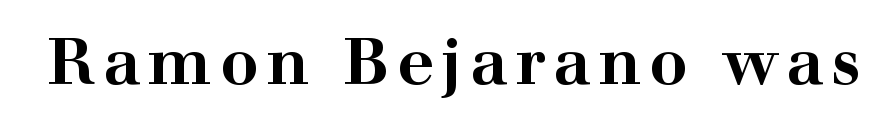
{"serif": "yes", "italic": "no", "bold": "yes", "weight": "bold", "width": "wide", "stroke_contrast": "high", "x_height": "medium", "monospaced": "no", "underline": "no", "glyph_px": 64}
